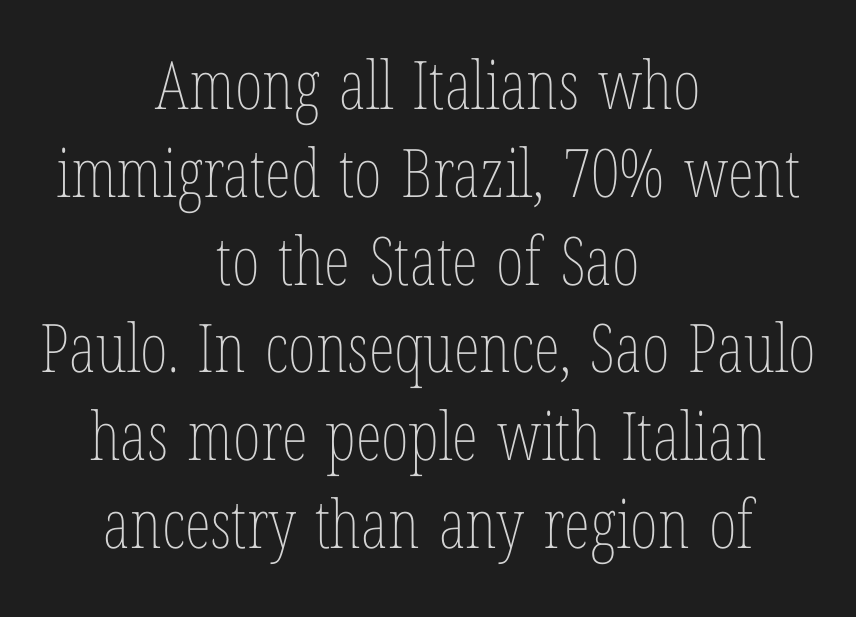
{"italic": "no", "bold": "no", "weight": "thin", "width": "condensed", "stroke_contrast": "low", "x_height": "medium", "monospaced": "no", "underline": "no", "align": "center", "line_spacing": "normal", "line_spacing_ratio": 1.31, "letter_spacing": "normal", "letter_spacing_em": 0.0, "glyph_px": 67}
